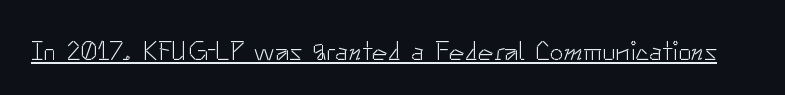
{"italic": "no", "bold": "no", "underline": "yes", "letter_spacing": "normal", "letter_spacing_em": 0.0, "glyph_px": 27}
